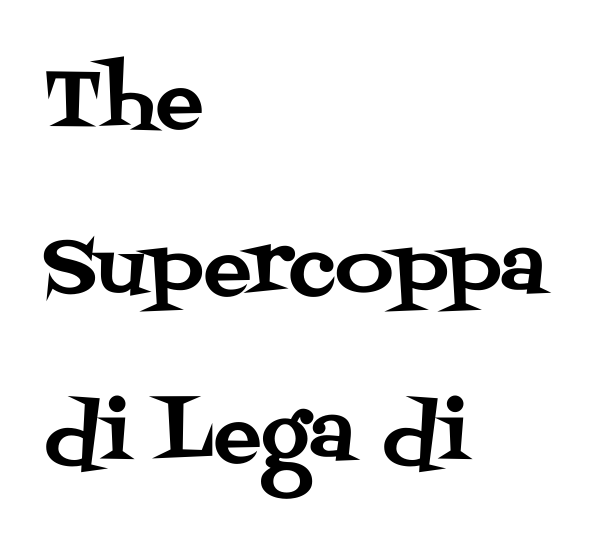
Q: Is the text italic (slanted)? A: No, it is upright.
Q: Is the typeface a serif or a sans-serif typeface? A: Serif.
Q: Is the text underlined? A: No.
Q: How is the paragraph aligned? A: Left-aligned.
Q: Is the spacing between letters normal or unusually wide? A: Normal.
Q: Is the spacing between lines tight, normal or loose? A: Loose.
Q: Width (condensed, normal, or wide)? A: Normal.
Q: Stroke contrast? A: Medium.
Q: x-height? A: Large.
Q: Monospaced? A: No.
